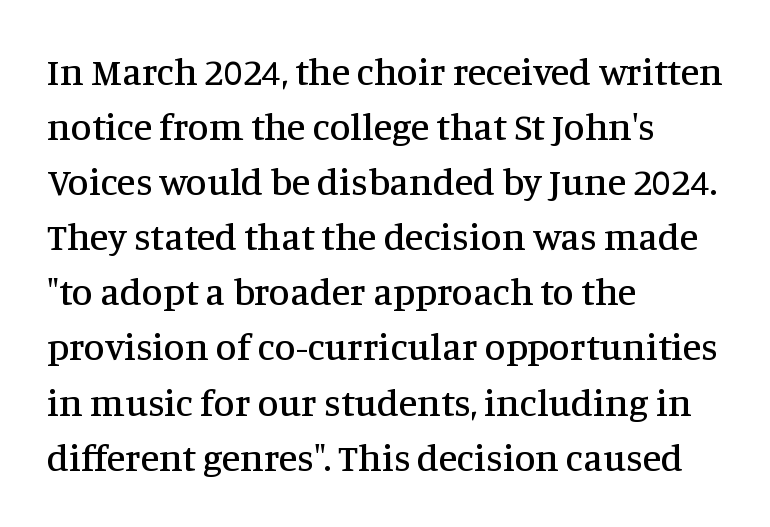
The image shows 38 px serif type, upright; set left-aligned, normal line spacing (1.45x), normal letter spacing, not underlined; medium stroke contrast and a large x-height.
